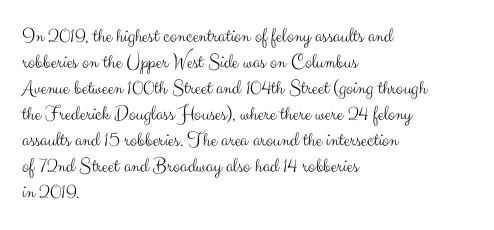
The image shows 21 px text type; set left-aligned, line spacing 1.24x, normal letter spacing, not underlined.
